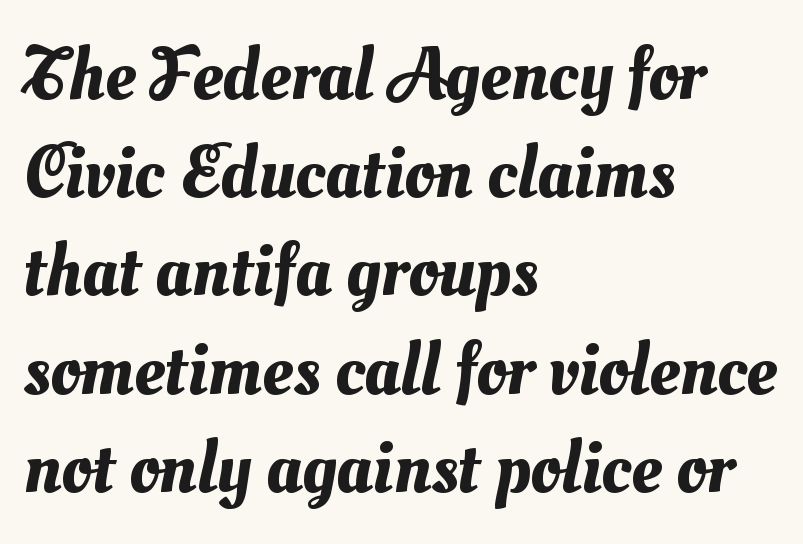
Q: Is the text underlined? A: No.
Q: How is the paragraph aligned? A: Left-aligned.
Q: Is the spacing between letters normal or unusually wide? A: Normal.
Q: Is the spacing between lines tight, normal or loose? A: Normal.
Q: Width (condensed, normal, or wide)? A: Normal.
Q: Stroke contrast? A: Medium.
Q: x-height? A: Small.
Q: Monospaced? A: No.
